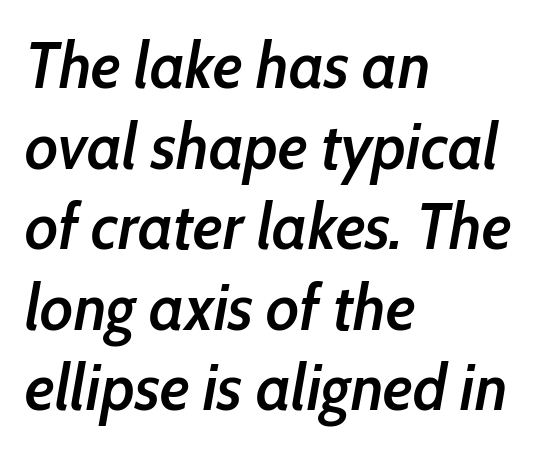
Q: Is the text bold? A: Semi-bold.
Q: Is the text italic (slanted)? A: Yes, it leans right by about 10 degrees.
Q: Is the text underlined? A: No.
Q: How is the paragraph aligned? A: Left-aligned.
Q: Is the spacing between letters normal or unusually wide? A: Normal.
Q: Width (condensed, normal, or wide)? A: Condensed.
Q: Stroke contrast? A: Low.
Q: x-height? A: Medium.
Q: Monospaced? A: No.
